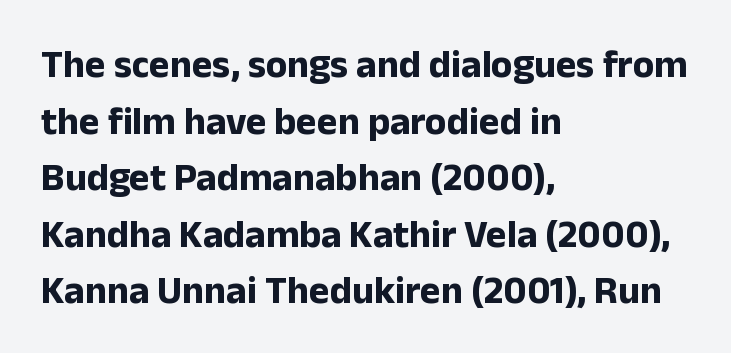
Decoration check: the copy has no underline. Compared with a centered layout, this one pins lines to the left instead. Is there any slant? The stems are plumb. Standard letterfit; no display-style spreading of the glyphs. The lines sit at an ordinary, default distance from one another.
